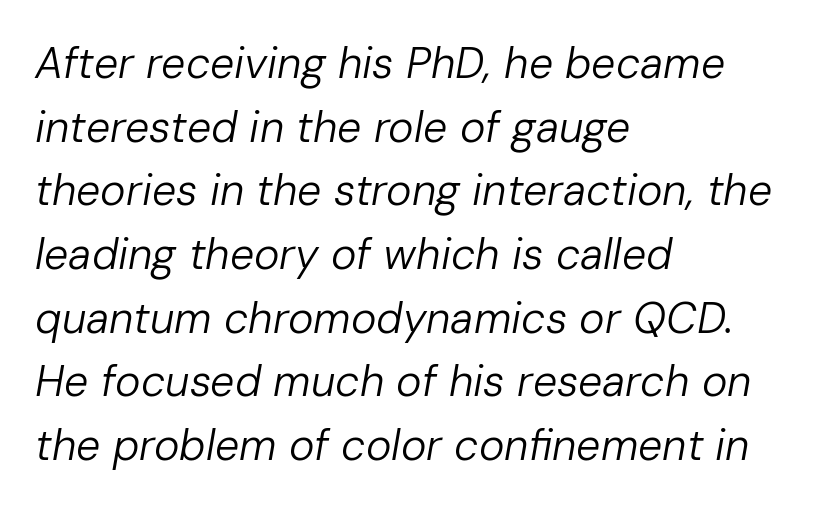
Q: Is the text bold? A: No.
Q: Is the text italic (slanted)? A: Yes, it leans right by about 10 degrees.
Q: Is the text underlined? A: No.
Q: How is the paragraph aligned? A: Left-aligned.
Q: Is the spacing between letters normal or unusually wide? A: Normal.
Q: Is the spacing between lines tight, normal or loose? A: Normal.
Q: Width (condensed, normal, or wide)? A: Normal.
Q: Stroke contrast? A: Low.
Q: x-height? A: Medium.
Q: Monospaced? A: No.
